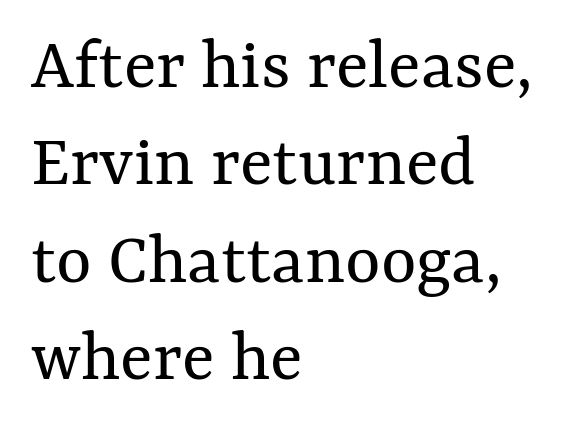
The image shows 76 px regular-weight type, upright; set left-aligned, normal line spacing (1.28x), normal letter spacing, not underlined; medium stroke contrast and a medium x-height.
